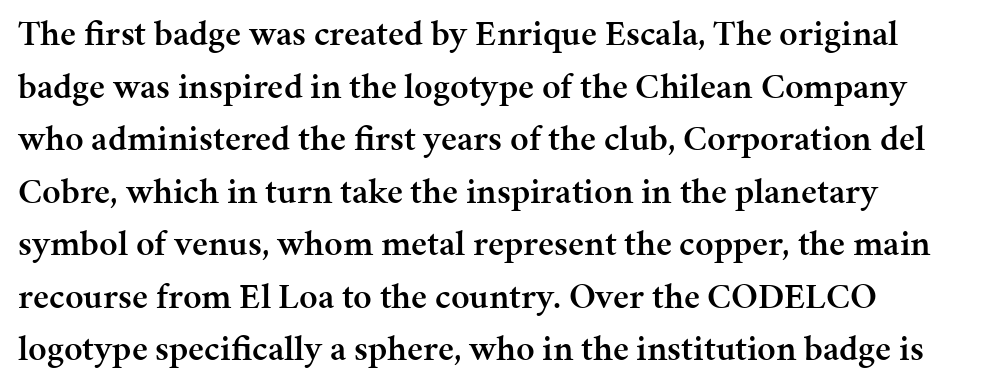
This sample keeps an unexceptional amount of space between lines. A bit beefed up — I'd call it semibold rather than bold. A roman cut, with each character standing at attention. The horizontal fit of the characters is conventional and even. What kind of face is this? One with serifs.
